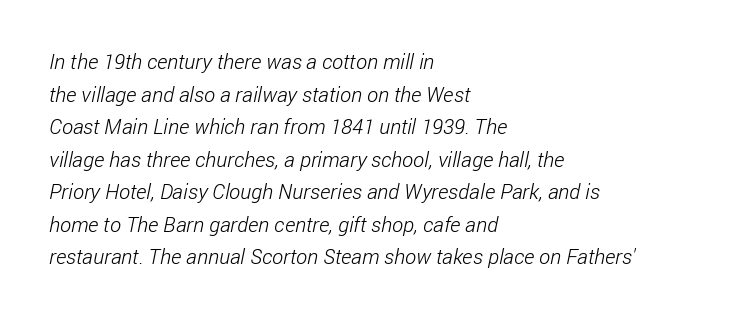
{"bold": "no", "underline": "no", "align": "left", "line_spacing": "normal", "line_spacing_ratio": 1.55, "letter_spacing": "normal", "letter_spacing_em": 0.0, "glyph_px": 21}
